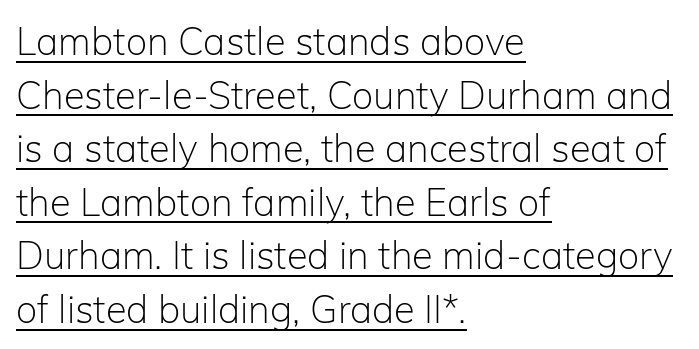
The image shows 38 px light sans-serif type, upright; set left-aligned, normal line spacing (1.41x), normal letter spacing, underlined; low stroke contrast and a medium x-height.
